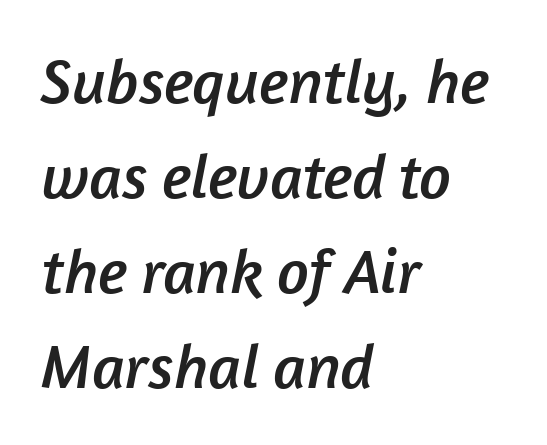
{"serif": "no", "width": "normal", "stroke_contrast": "low", "x_height": "medium", "monospaced": "no", "underline": "no", "align": "left", "line_spacing": "normal", "line_spacing_ratio": 1.51, "letter_spacing": "normal", "letter_spacing_em": 0.0, "glyph_px": 63}
